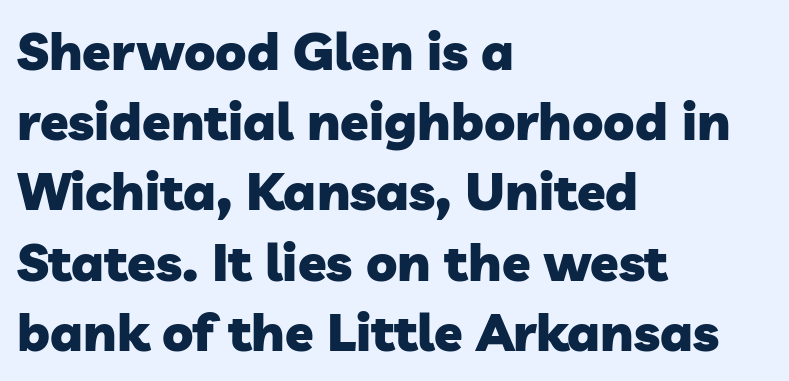
The image shows 52 px heavy sans-serif type; set left-aligned, normal line spacing (1.35x), normal letter spacing, not underlined; low stroke contrast and a medium x-height.
